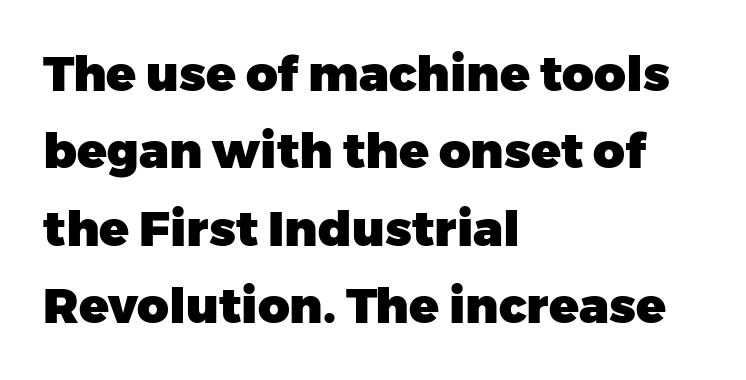
The passage shown is typed in a proportional face where columns would drift. Leftover space on each line is placed entirely after the last word. The passage shown has conventional tracking throughout. Font category for this specimen: sans-serif. A clean baseline with only descenders dipping below it. The designer left line spacing at the default.
